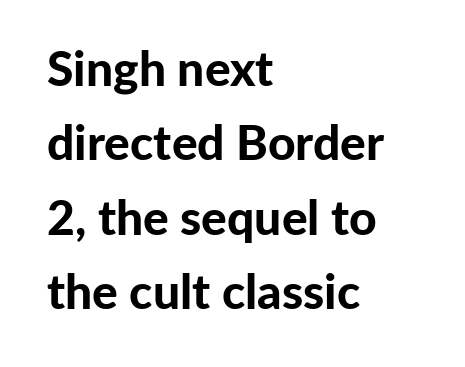
Nobody drew a line under any word here. The rendering uses natural spacing where letterforms have individual widths. The strokes are fattened all the way to bold. Where is the straight margin? On the left. The font's upright variant was chosen for this text.
